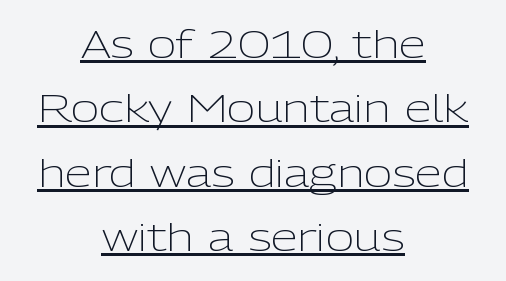
Examine the stroke ends and you'll find no serifs. The passage shown is underscored from start to finish. The lines sit at an ordinary, default distance from one another. The face used here is proportionally spaced, like ordinary book or web type.
